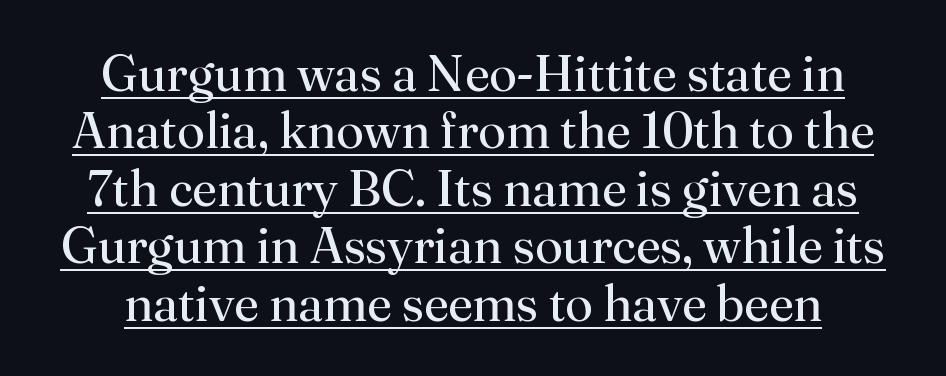
The image shows 50 px regular-weight serif type, upright; set tight line spacing (1.15x), normal letter spacing, underlined; medium stroke contrast and a small x-height.
